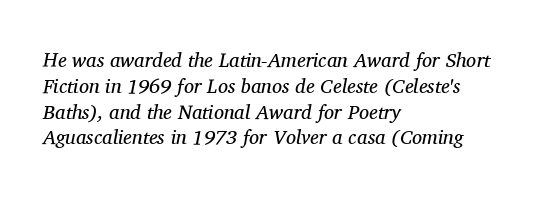
{"italic": "yes", "lean": "right", "slant_degrees": 11, "bold": "no", "underline": "no", "align": "left", "line_spacing": "normal", "line_spacing_ratio": 1.29, "letter_spacing": "normal", "letter_spacing_em": 0.0, "glyph_px": 20}
